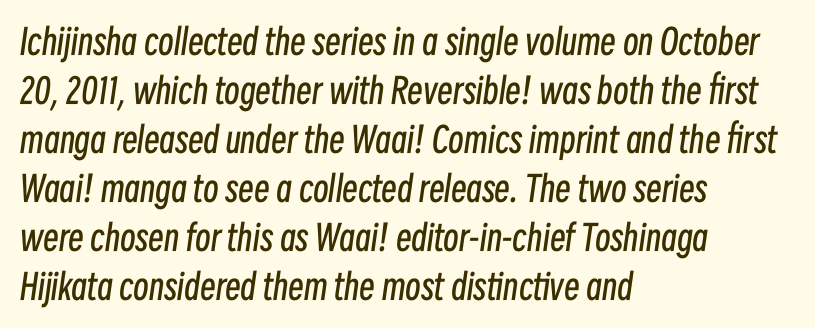
These lines stack with their left ends in a neat column. The designer left line spacing at the default. Words float on clear page, feet unadorned. The letters are slanted; this is an italic face. The passage shown has conventional tracking throughout.
